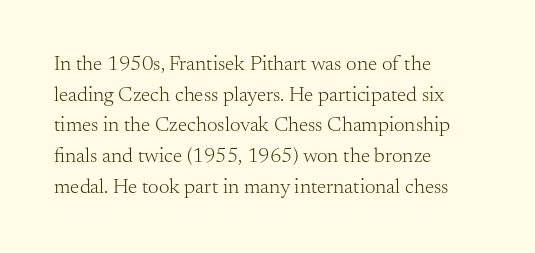
The strip under each line holds only bare page. The lines in this sample share a left origin and differ only in where they stop. The block of text has a typical density, with ordinary space between rows. A typesetter would call this zero additional tracking. Each stroke keeps to a modest, everyday thickness or less. Style check: upright.
